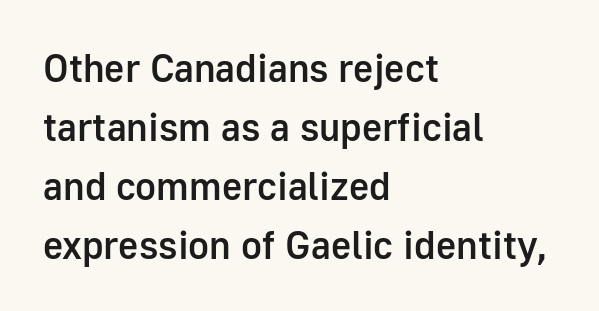
Anything drawn beneath the words? Only blank space. The block of text has a typical density, with ordinary space between rows. Think of a printed novel: that variable character pitch is what you see here. Stroke thickness is moderately raised; the sample reads as semibold.
